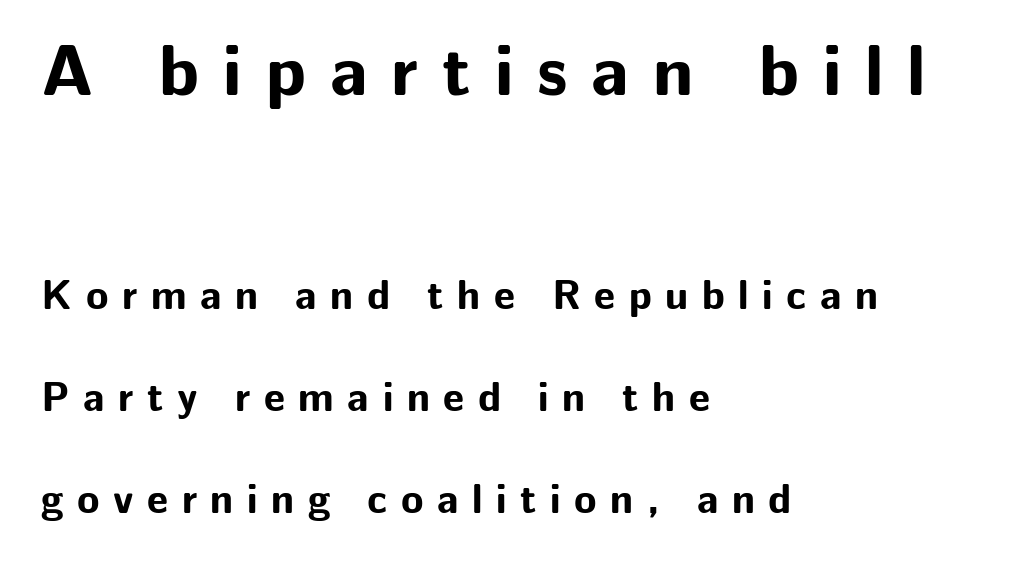
The image shows 72 px bold sans-serif type, upright; set left-aligned, loose line spacing (2.49x), unusually wide letter spacing (+0.33 em), not underlined; the first (top) block is 1.76x larger; low stroke contrast and a medium x-height.
